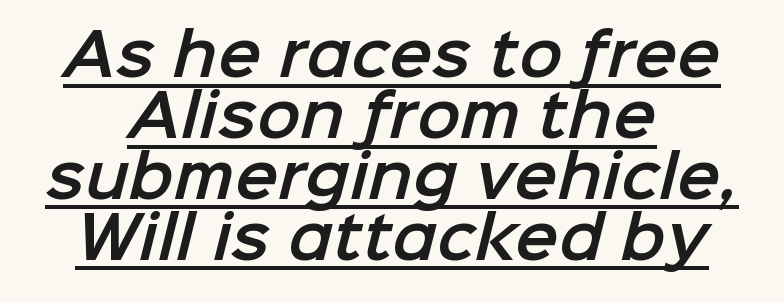
{"serif": "no", "width": "normal", "stroke_contrast": "low", "x_height": "medium", "monospaced": "no", "underline": "yes", "align": "center", "line_spacing": "tight", "line_spacing_ratio": 1.05, "letter_spacing": "normal", "letter_spacing_em": 0.0, "glyph_px": 58}
